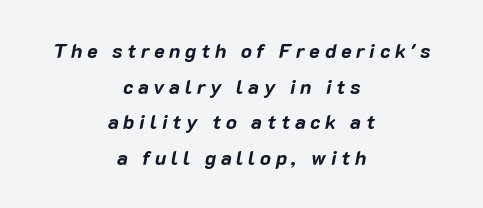
Q: Is the text bold? A: Yes.
Q: Is the text italic (slanted)? A: Yes, it leans right by about 10 degrees.
Q: Is the text underlined? A: No.
Q: How is the paragraph aligned? A: Centered.
Q: Is the spacing between letters normal or unusually wide? A: Unusually wide.
